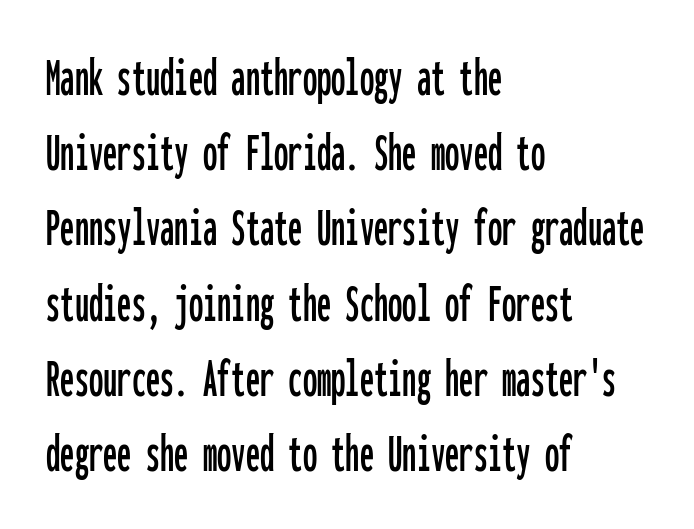
Q: Is the text italic (slanted)? A: No, it is upright.
Q: Is the typeface a serif or a sans-serif typeface? A: Sans-serif.
Q: Is the text underlined? A: No.
Q: How is the paragraph aligned? A: Left-aligned.
Q: Is the spacing between letters normal or unusually wide? A: Normal.
Q: Is the spacing between lines tight, normal or loose? A: Normal.
Q: Width (condensed, normal, or wide)? A: Condensed.
Q: Stroke contrast? A: Low.
Q: x-height? A: Medium.
Q: Monospaced? A: Yes.
